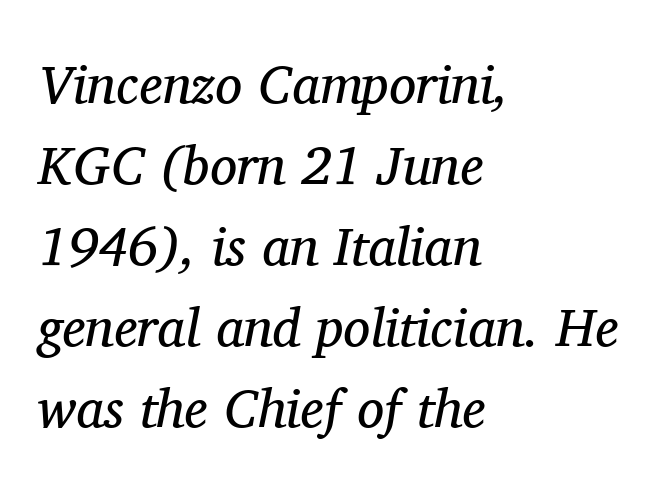
Q: Is the text bold? A: No.
Q: Is the text italic (slanted)? A: Yes, it leans right by about 11 degrees.
Q: Is the typeface a serif or a sans-serif typeface? A: Serif.
Q: Is the text underlined? A: No.
Q: How is the paragraph aligned? A: Left-aligned.
Q: Is the spacing between letters normal or unusually wide? A: Normal.
Q: Is the spacing between lines tight, normal or loose? A: Normal.
Q: Width (condensed, normal, or wide)? A: Normal.
Q: Stroke contrast? A: Medium.
Q: x-height? A: Medium.
Q: Monospaced? A: No.
